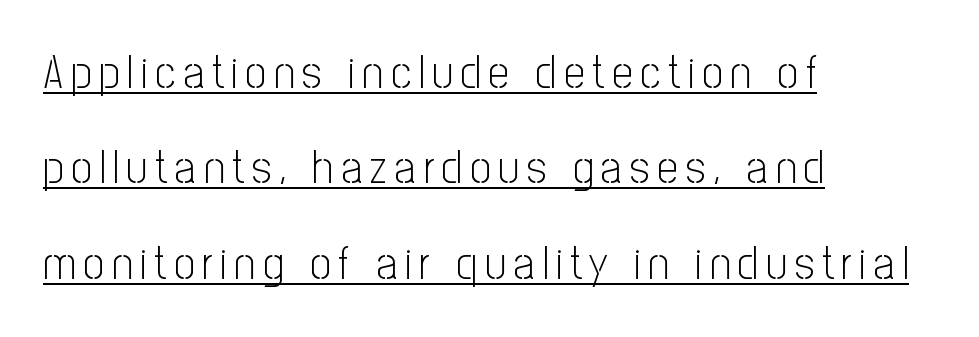
The image shows 47 px light, condensed sans-serif type, upright; set left-aligned, loose line spacing (2.03x), underlined; low stroke contrast and a medium x-height.
